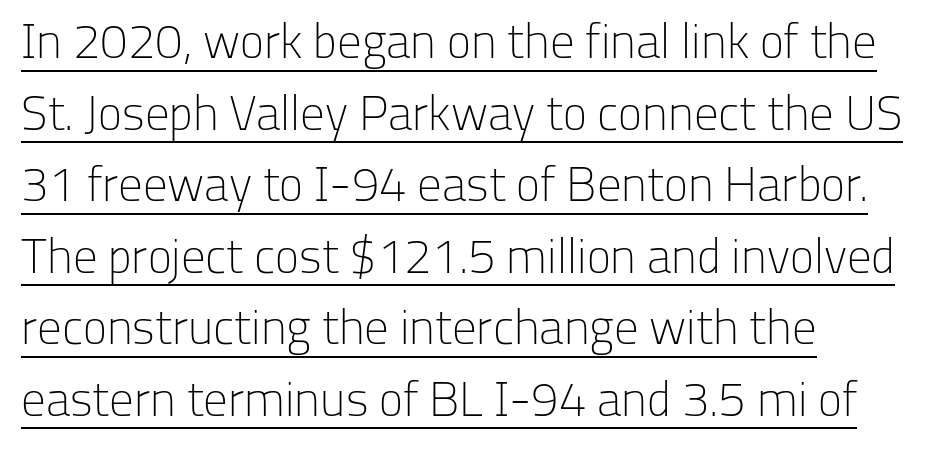
Does the type have serifs? No, each stem ends abruptly. Does the lettering tilt? It doesn't — this is upright. Stroke mass is kept to a normal reading level or below. The text block is weighted toward the left margin, trailing off unevenly rightward.
